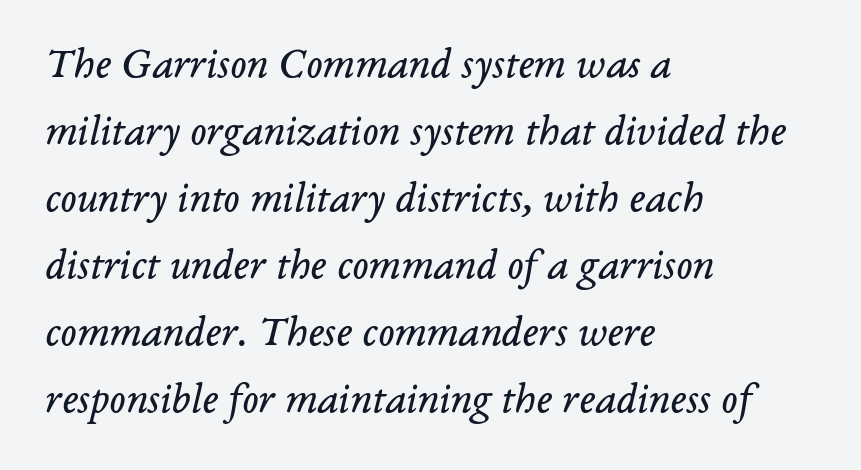
{"serif": "yes", "italic": "yes", "lean": "right", "slant_degrees": 14, "bold": "no", "weight": "regular", "width": "normal", "stroke_contrast": "low", "x_height": "medium", "monospaced": "no", "underline": "no", "align": "left", "line_spacing": "normal", "line_spacing_ratio": 1.56, "letter_spacing": "normal", "letter_spacing_em": 0.0, "glyph_px": 43}
